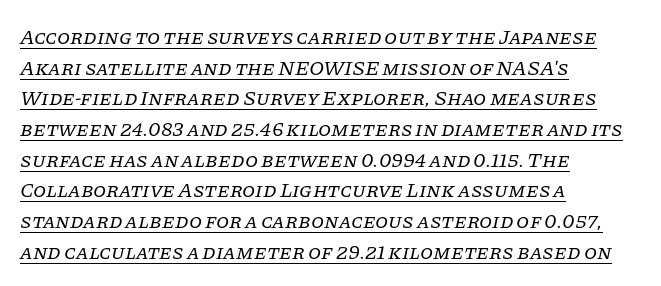
The image shows 21 px text type, italic (leaning right); set left-aligned, normal line spacing (1.46x), normal letter spacing, underlined.
